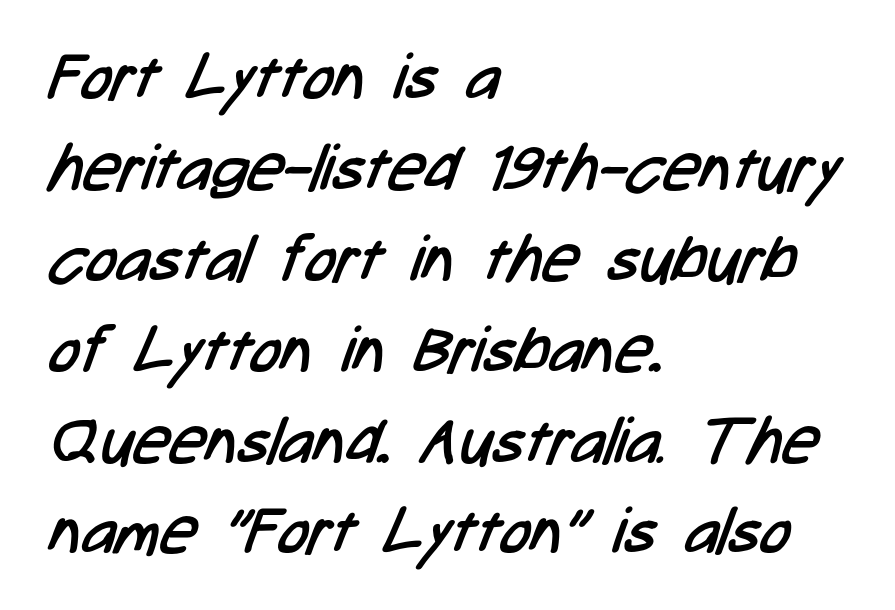
{"serif": "no", "bold": "no", "weight": "regular", "width": "condensed", "stroke_contrast": "low", "x_height": "medium", "monospaced": "no", "underline": "no", "align": "left", "line_spacing": "normal", "line_spacing_ratio": 1.42, "letter_spacing": "normal", "letter_spacing_em": 0.0, "glyph_px": 64}
